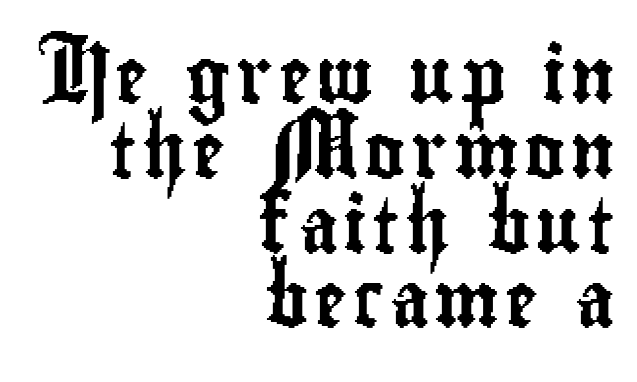
Q: Is the text italic (slanted)? A: No, it is upright.
Q: Is the typeface a serif or a sans-serif typeface? A: Sans-serif.
Q: Is the text underlined? A: No.
Q: How is the paragraph aligned? A: Right-aligned.
Q: Is the spacing between lines tight, normal or loose? A: Normal.
Q: Width (condensed, normal, or wide)? A: Condensed.
Q: Stroke contrast? A: Low.
Q: x-height? A: Small.
Q: Monospaced? A: No.
